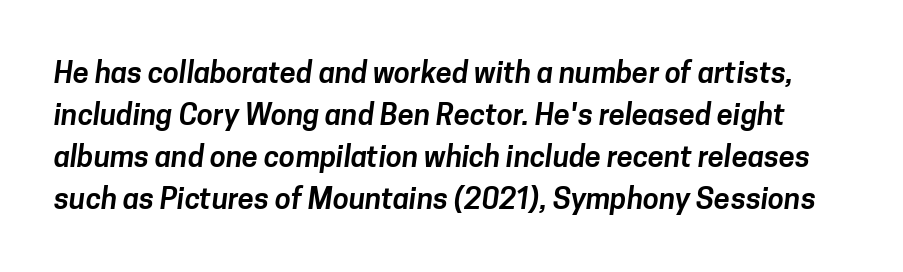
The passage shown is typed in a proportional face where columns would drift. Descender tails drop into unmarked territory. Classification — sans serif. The rendering keeps characters at their native spacing. Regular leading.
